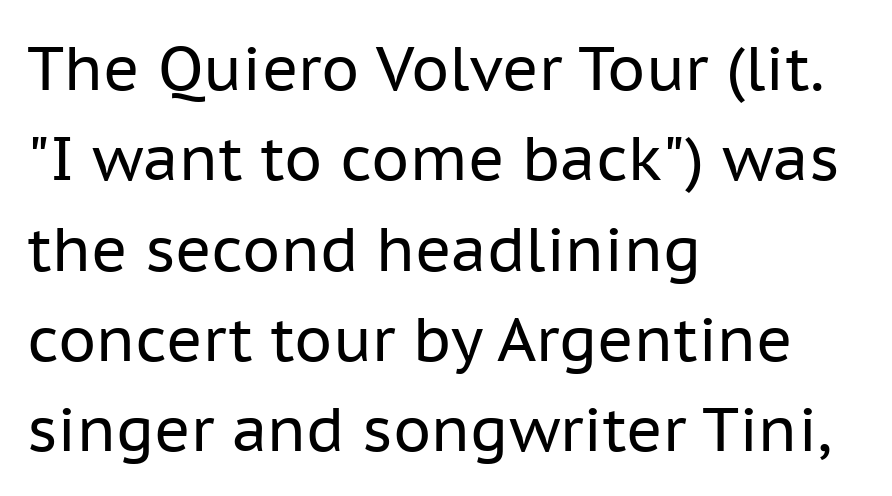
The image shows 61 px regular-weight sans-serif type, upright; set left-aligned, normal line spacing (1.48x), normal letter spacing, not underlined; low stroke contrast and a medium x-height.
